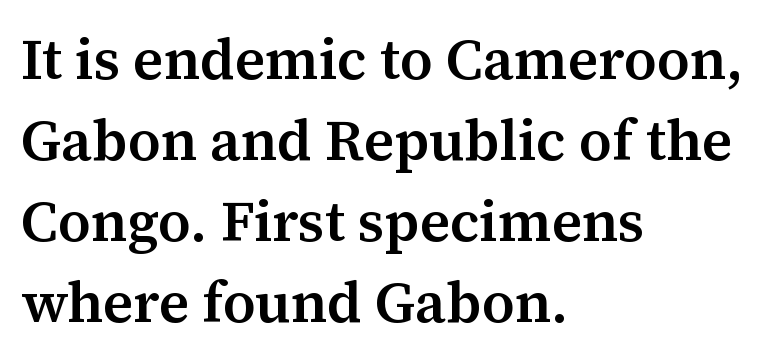
Q: Is the text bold? A: Semi-bold.
Q: Is the text italic (slanted)? A: No, it is upright.
Q: Is the typeface a serif or a sans-serif typeface? A: Serif.
Q: Is the text underlined? A: No.
Q: How is the paragraph aligned? A: Left-aligned.
Q: Is the spacing between letters normal or unusually wide? A: Normal.
Q: Is the spacing between lines tight, normal or loose? A: Normal.
Q: Width (condensed, normal, or wide)? A: Normal.
Q: Stroke contrast? A: Medium.
Q: x-height? A: Medium.
Q: Monospaced? A: No.
